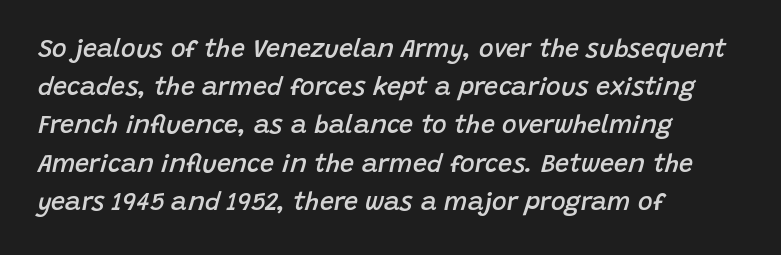
Q: Is the text bold? A: Semi-bold.
Q: Is the text italic (slanted)? A: Yes, it leans right by about 15 degrees.
Q: Is the text underlined? A: No.
Q: How is the paragraph aligned? A: Left-aligned.
Q: Is the spacing between letters normal or unusually wide? A: Normal.
Q: Is the spacing between lines tight, normal or loose? A: Normal.
